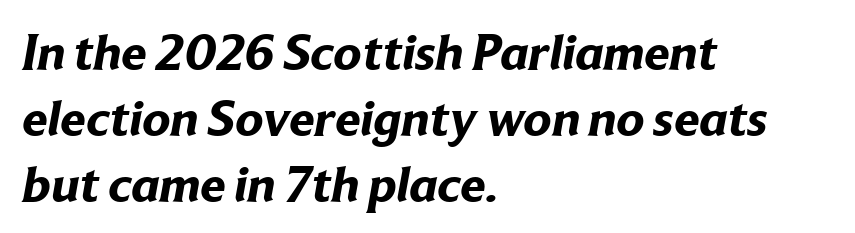
The horizontal fit of the characters is conventional and even. Pretty heavy lettering here — definitely bold. Here the designer chose a conventional face with non-uniform glyph widths. The line-height multiplier appears to be the usual default.
